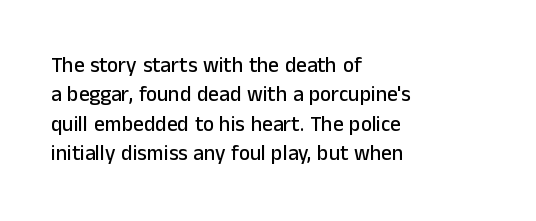
{"italic": "no", "underline": "no", "align": "left", "line_spacing": "normal", "line_spacing_ratio": 1.4, "letter_spacing": "normal", "letter_spacing_em": 0.0, "glyph_px": 21}
